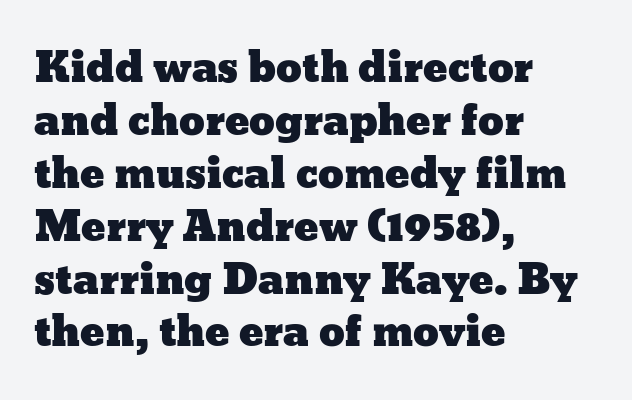
{"italic": "no", "width": "wide", "stroke_contrast": "low", "x_height": "medium", "monospaced": "no", "underline": "no", "align": "left", "line_spacing": "normal", "line_spacing_ratio": 1.29, "letter_spacing": "normal", "letter_spacing_em": 0.0, "glyph_px": 41}
